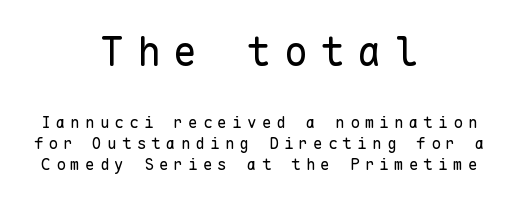
The foot of each line stays bare and open. Style check: upright. Bigger letters appear in the top chunk; the bottom chunk is reduced. How would I describe the line gaps? Plain and ordinary. Typographically, this falls in the sans-serif category.
